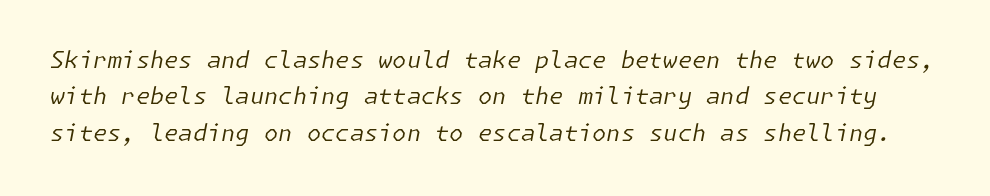
The image shows 23 px text type, italic (leaning right); set normal line spacing (1.58x), normal letter spacing, not underlined.
